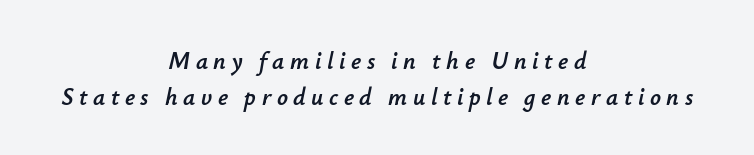
Q: Is the text italic (slanted)? A: Yes, it leans right by about 12 degrees.
Q: Is the text underlined? A: No.
Q: How is the paragraph aligned? A: Centered.
Q: Is the spacing between letters normal or unusually wide? A: Unusually wide.
Q: Is the spacing between lines tight, normal or loose? A: Normal.
